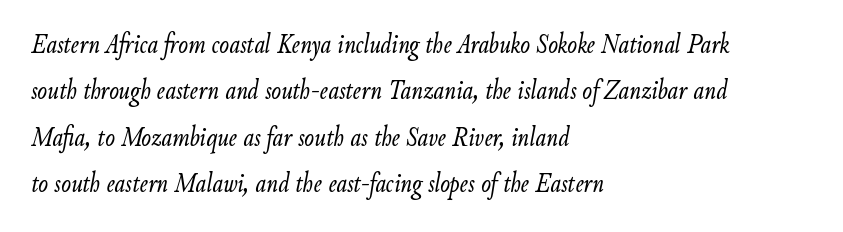
Each letter keeps its own natural width here, so spacing adapts to shape. Honestly, the row spacing looks completely unremarkable. These lines are set flush left with a ragged right edge. An italicized treatment has been applied to the whole sample. No chunkiness to these letters — they're not bold.
